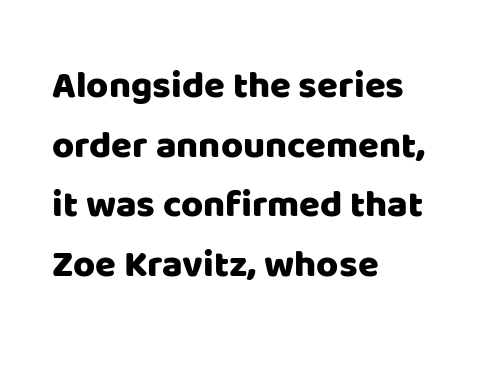
Q: Is the text italic (slanted)? A: No, it is upright.
Q: Is the typeface a serif or a sans-serif typeface? A: Sans-serif.
Q: Is the text underlined? A: No.
Q: How is the paragraph aligned? A: Left-aligned.
Q: Is the spacing between letters normal or unusually wide? A: Normal.
Q: Is the spacing between lines tight, normal or loose? A: Normal.
Q: Width (condensed, normal, or wide)? A: Normal.
Q: Stroke contrast? A: Low.
Q: x-height? A: Large.
Q: Monospaced? A: No.
